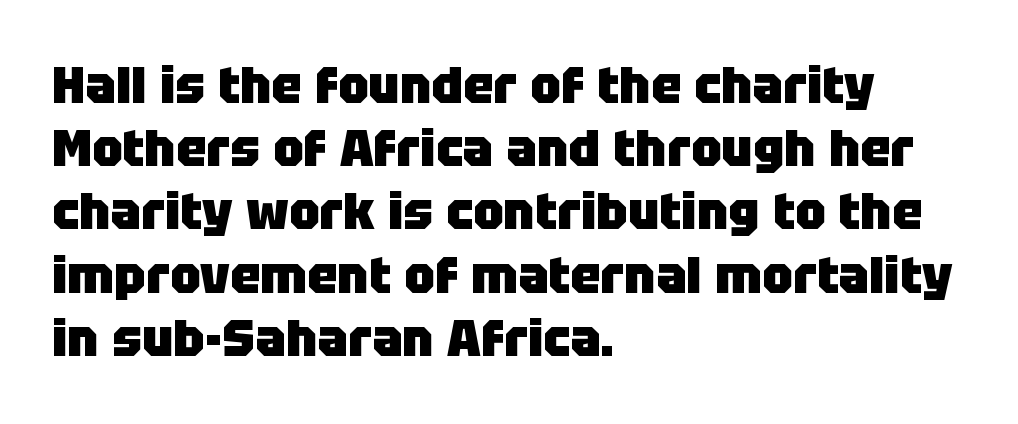
The image shows 51 px heavy sans-serif type, upright; set left-aligned, line spacing 1.24x, normal letter spacing, not underlined; low stroke contrast and a large x-height.
